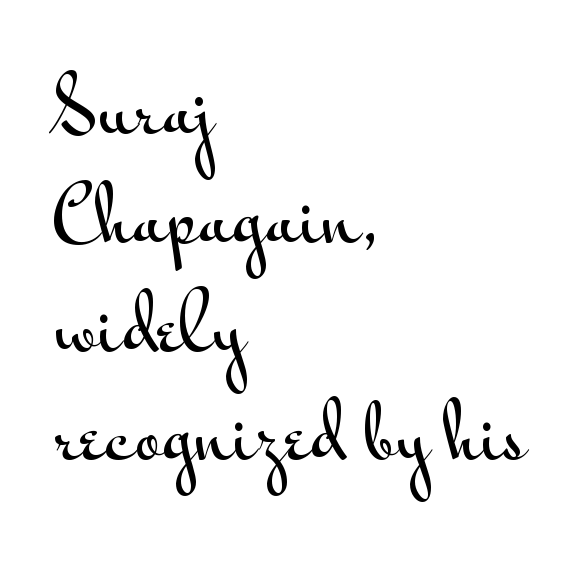
{"serif": "no", "width": "wide", "stroke_contrast": "medium", "x_height": "small", "monospaced": "no", "underline": "no", "align": "left", "line_spacing": "normal", "line_spacing_ratio": 1.47, "letter_spacing": "normal", "letter_spacing_em": 0.0, "glyph_px": 74}
